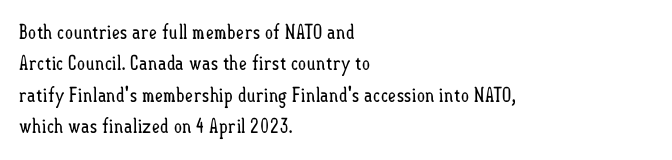
Q: Is the text bold? A: No.
Q: Is the text italic (slanted)? A: No, it is upright.
Q: Is the text underlined? A: No.
Q: How is the paragraph aligned? A: Left-aligned.
Q: Is the spacing between letters normal or unusually wide? A: Normal.
Q: Is the spacing between lines tight, normal or loose? A: Normal.
